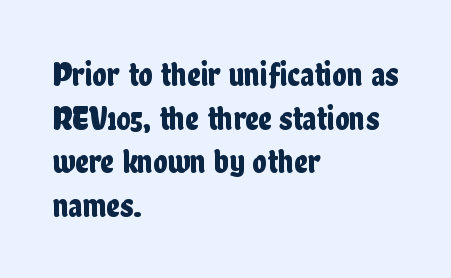
{"serif": "no", "italic": "no", "width": "condensed", "stroke_contrast": "low", "x_height": "medium", "monospaced": "no", "underline": "no", "align": "left", "line_spacing": "normal", "line_spacing_ratio": 1.28, "letter_spacing": "normal", "letter_spacing_em": 0.0, "glyph_px": 34}
